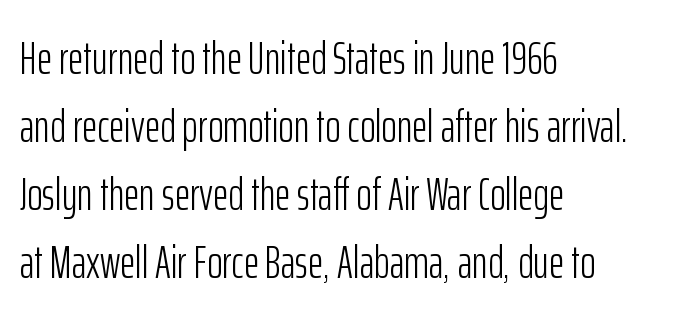
{"serif": "no", "italic": "no", "bold": "no", "weight": "light", "width": "condensed", "stroke_contrast": "low", "x_height": "medium", "monospaced": "no", "underline": "no", "align": "left", "line_spacing": "normal", "line_spacing_ratio": 1.45, "letter_spacing": "normal", "letter_spacing_em": 0.0, "glyph_px": 47}
